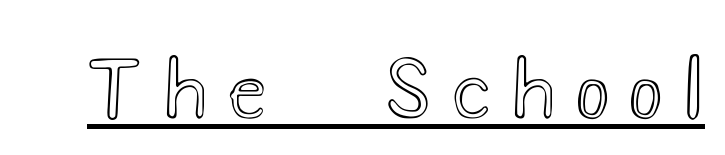
The typography opts for an upright posture over an oblique one. Quick note: underline on. Honestly, the letter spacing is so wide it's the main thing you notice. This sample has the flowing, uneven cadence of proportional lettering.
